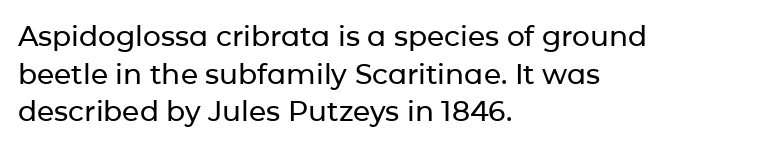
The image shows 28 px sans-serif type, upright; set left-aligned, normal line spacing (1.34x), normal letter spacing, not underlined; low stroke contrast and a medium x-height.
